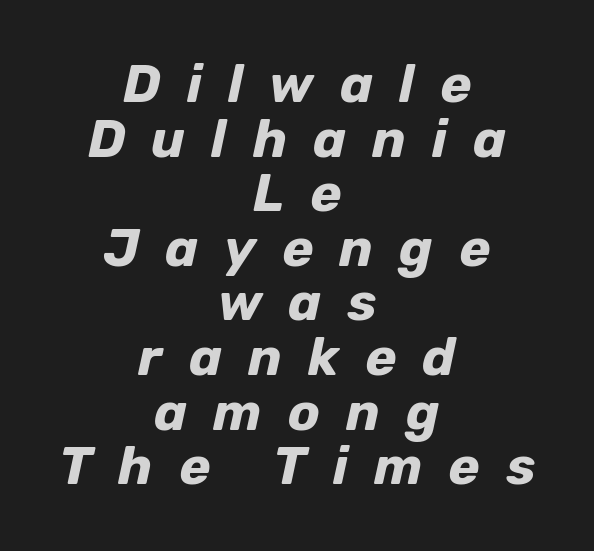
Decoration check: the copy has no underline. The space between consecutive lines is stingy. You can tell it's italic because the verticals aren't actually vertical. Alignment: centered. Here the designer chose a conventional face with non-uniform glyph widths.
